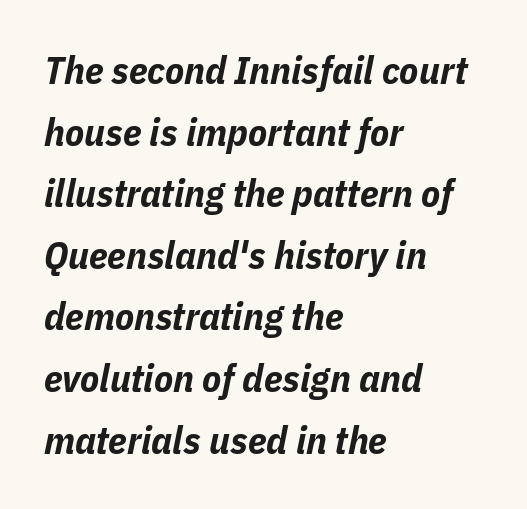
{"italic": "yes", "lean": "right", "slant_degrees": 11, "bold": "yes", "weight": "bold", "width": "condensed", "stroke_contrast": "low", "x_height": "medium", "monospaced": "no", "underline": "no", "align": "left", "line_spacing": "normal", "line_spacing_ratio": 1.58, "letter_spacing": "normal", "letter_spacing_em": 0.0, "glyph_px": 39}
